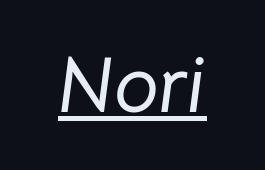
The image shows 79 px text type, italic (leaning right); set normal letter spacing, underlined; low stroke contrast and a medium x-height.
